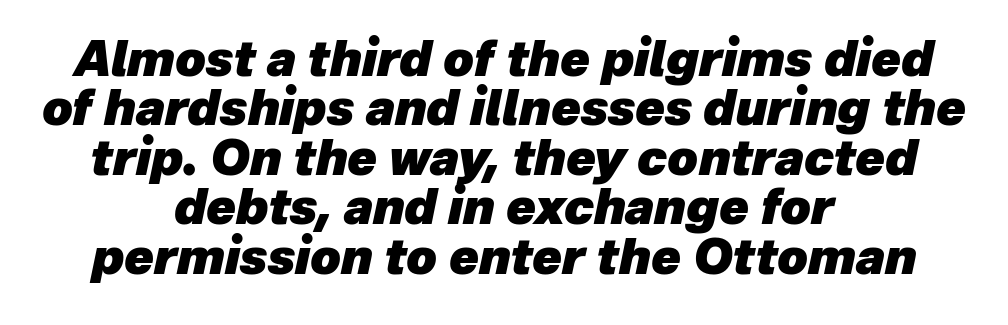
{"italic": "yes", "lean": "right", "slant_degrees": 12, "bold": "yes", "weight": "heavy", "width": "normal", "stroke_contrast": "low", "x_height": "medium", "monospaced": "no", "underline": "no", "align": "center", "line_spacing": "tight", "line_spacing_ratio": 1.03, "letter_spacing": "normal", "letter_spacing_em": 0.0, "glyph_px": 48}
